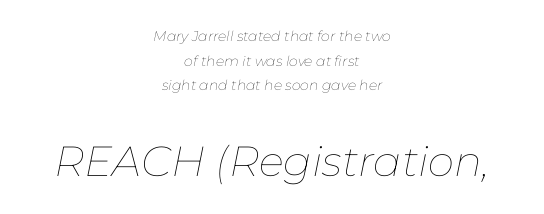
{"italic": "yes", "lean": "right", "slant_degrees": 11, "bold": "no", "weight": "thin", "width": "normal", "stroke_contrast": "low", "x_height": "medium", "monospaced": "no", "underline": "no", "align": "center", "line_spacing_ratio": 1.76, "letter_spacing": "normal", "letter_spacing_em": 0.0, "larger_block": "second", "size_ratio": 3.0, "glyph_px": 42}
